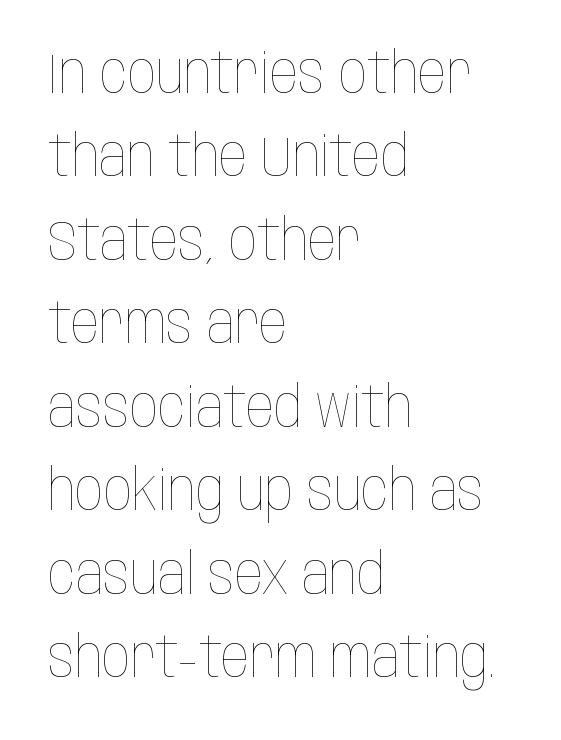
If you drew a line through each stem, it would be perfectly vertical. Stem width sits at or under what a default text font uses. There is no visible air inserted between adjacent glyphs. The vertical gap from one line to the next is medium.
